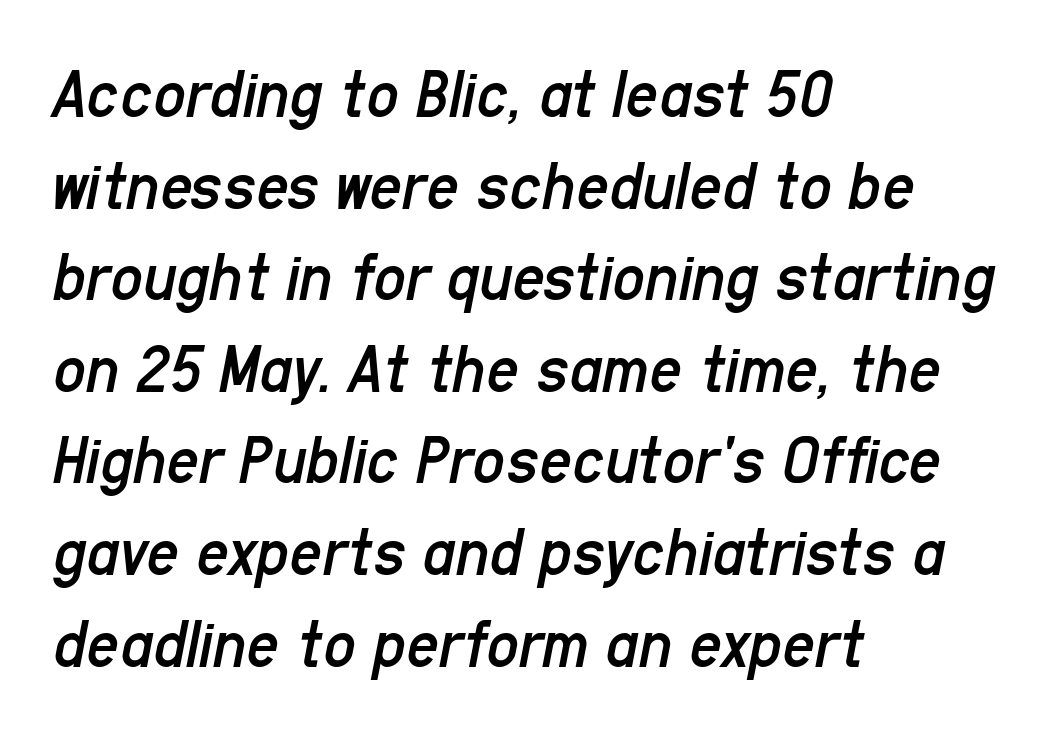
Q: Is the text bold? A: No.
Q: Is the text italic (slanted)? A: Yes, it leans right by about 11 degrees.
Q: Is the text underlined? A: No.
Q: How is the paragraph aligned? A: Left-aligned.
Q: Is the spacing between letters normal or unusually wide? A: Normal.
Q: Is the spacing between lines tight, normal or loose? A: Normal.
Q: Width (condensed, normal, or wide)? A: Condensed.
Q: Stroke contrast? A: Low.
Q: x-height? A: Medium.
Q: Monospaced? A: No.
